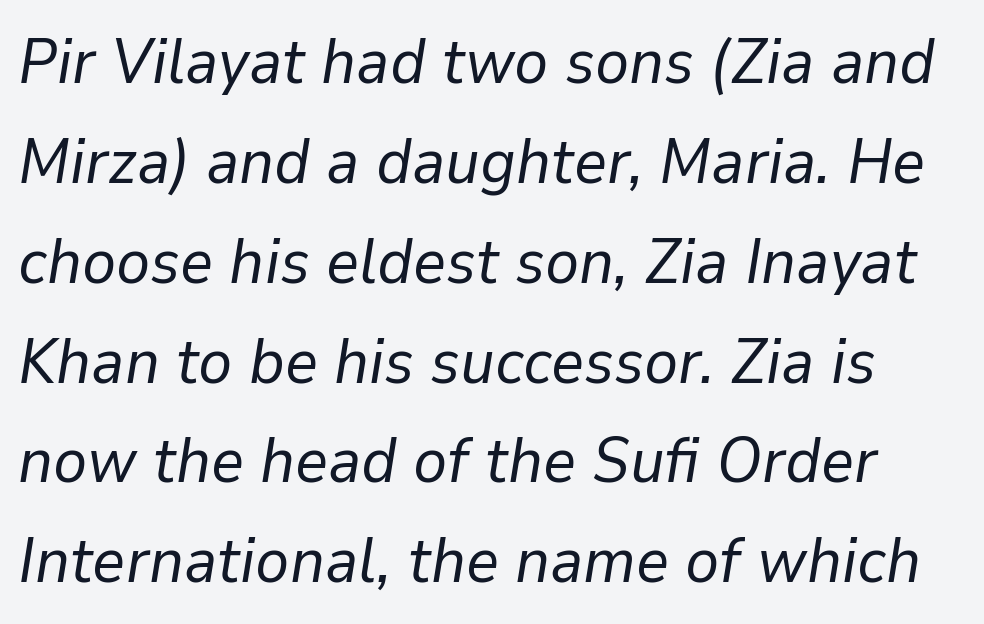
Default kerning and tracking; the words read as compact shapes. Reading down the column, the eye jumps a familiar distance to each next line. Nothing heavy about these letters — not bold at all. The text carries the slant typical of an italic or oblique font.
